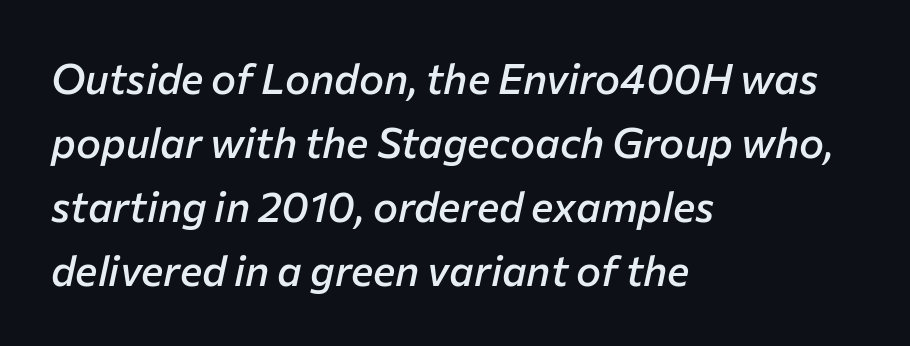
Q: Is the text bold? A: Semi-bold.
Q: Is the text italic (slanted)? A: Yes, it leans right by about 12 degrees.
Q: Is the text underlined? A: No.
Q: How is the paragraph aligned? A: Left-aligned.
Q: Is the spacing between letters normal or unusually wide? A: Normal.
Q: Is the spacing between lines tight, normal or loose? A: Normal.
Q: Width (condensed, normal, or wide)? A: Normal.
Q: Stroke contrast? A: Low.
Q: x-height? A: Medium.
Q: Monospaced? A: No.
